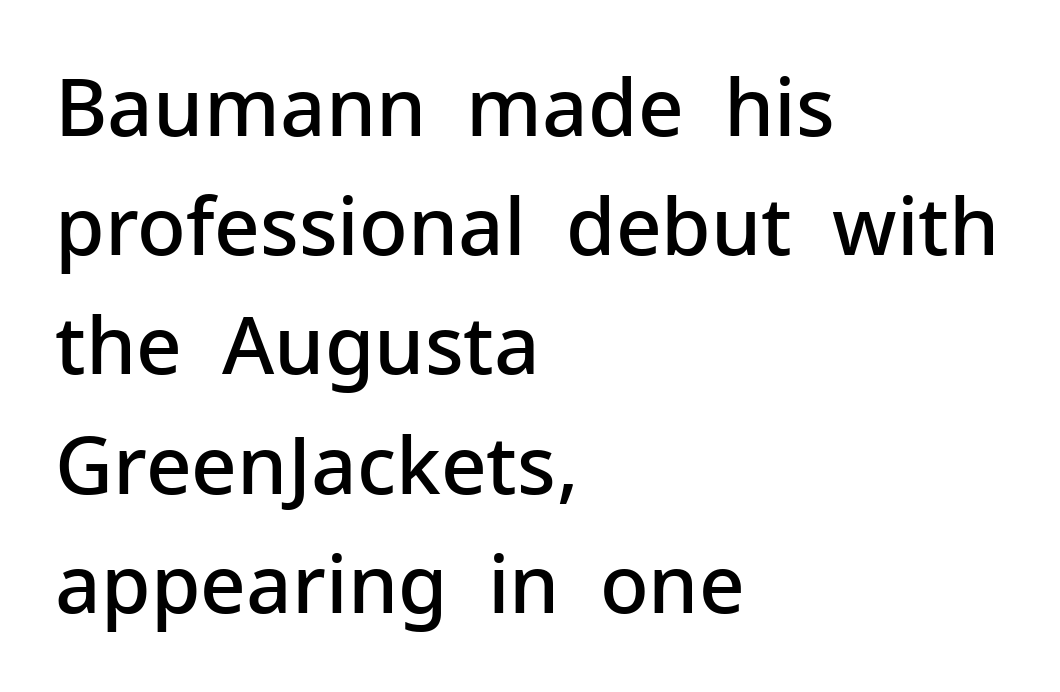
Typesetter's note: demi weight, one step under bold. The type family on display is of the sans-serif kind. The letters sit at their default tracking, neither squeezed nor spread. Looks like regular typesetting: each glyph gets only the width it needs. Honestly, the row spacing looks completely unremarkable. Upright lettering throughout.
